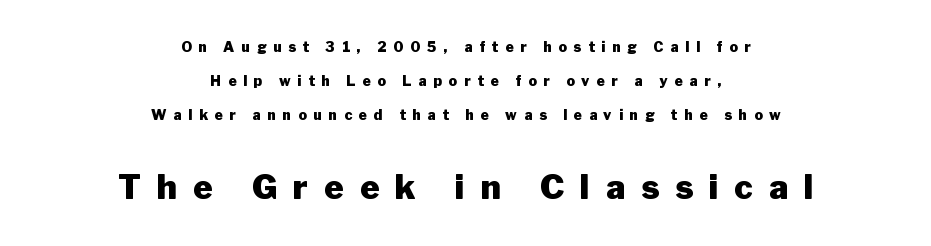
Q: Is the text bold? A: Yes.
Q: Is the text italic (slanted)? A: No, it is upright.
Q: Is the typeface a serif or a sans-serif typeface? A: Sans-serif.
Q: Is the text underlined? A: No.
Q: How is the paragraph aligned? A: Centered.
Q: Is the spacing between letters normal or unusually wide? A: Unusually wide.
Q: Is the spacing between lines tight, normal or loose? A: Loose.
Q: Which block of text is set in a larger size, the first (top) or the second (bottom)? A: The second (bottom) one.
Q: Width (condensed, normal, or wide)? A: Normal.
Q: Stroke contrast? A: Low.
Q: x-height? A: Medium.
Q: Monospaced? A: No.
